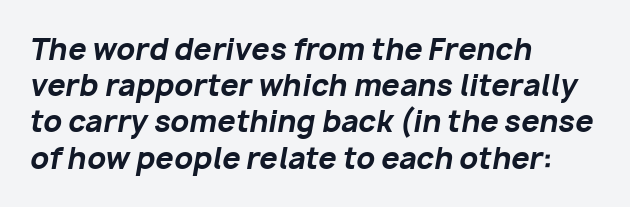
The image shows 29 px bold type, italic (leaning right); set left-aligned, normal line spacing (1.25x), normal letter spacing, not underlined; low stroke contrast and a medium x-height.
